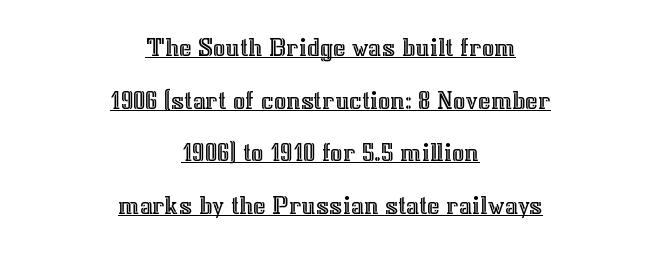
Underlining? Definitely there. Line spacing here is loose. This sample uses plain, unmodified letter spacing. This sample is center-justified, so both line endings float freely. Italic: no, the glyphs are upright roman.
